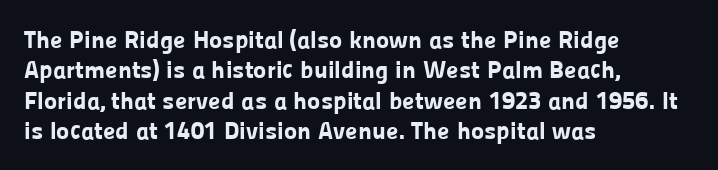
Q: Is the text bold? A: Yes.
Q: Is the text italic (slanted)? A: No, it is upright.
Q: Is the text underlined? A: No.
Q: How is the paragraph aligned? A: Left-aligned.
Q: Is the spacing between letters normal or unusually wide? A: Normal.
